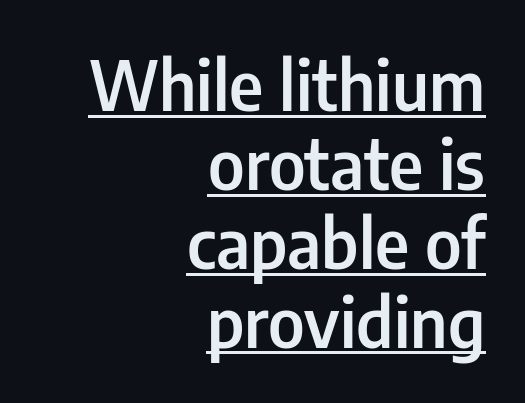
The image shows 68 px semibold, condensed sans-serif type, upright; set right-aligned, line spacing 1.16x, normal letter spacing, underlined; low stroke contrast and a medium x-height.
